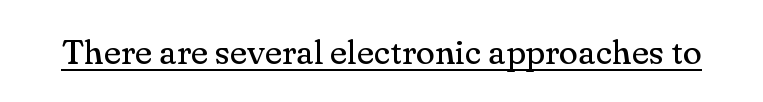
Q: Is the text bold? A: No.
Q: Is the text italic (slanted)? A: No, it is upright.
Q: Is the typeface a serif or a sans-serif typeface? A: Serif.
Q: Is the text underlined? A: Yes.
Q: Is the spacing between letters normal or unusually wide? A: Normal.
Q: Width (condensed, normal, or wide)? A: Normal.
Q: Stroke contrast? A: Medium.
Q: x-height? A: Small.
Q: Monospaced? A: No.
